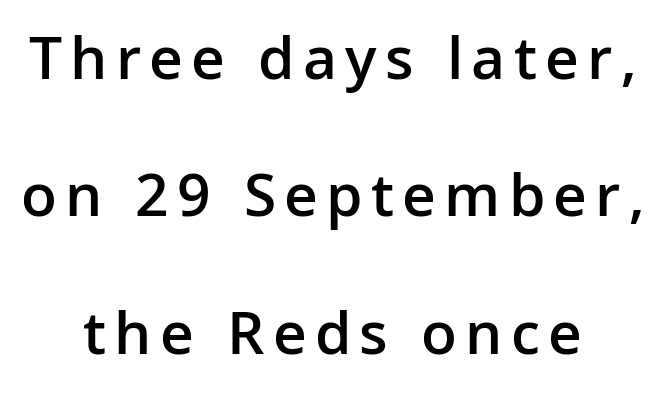
{"serif": "no", "italic": "no", "bold": "semi", "weight": "semibold", "width": "normal", "stroke_contrast": "low", "x_height": "medium", "monospaced": "no", "underline": "no", "align": "center", "line_spacing": "loose", "line_spacing_ratio": 2.18, "glyph_px": 63}
